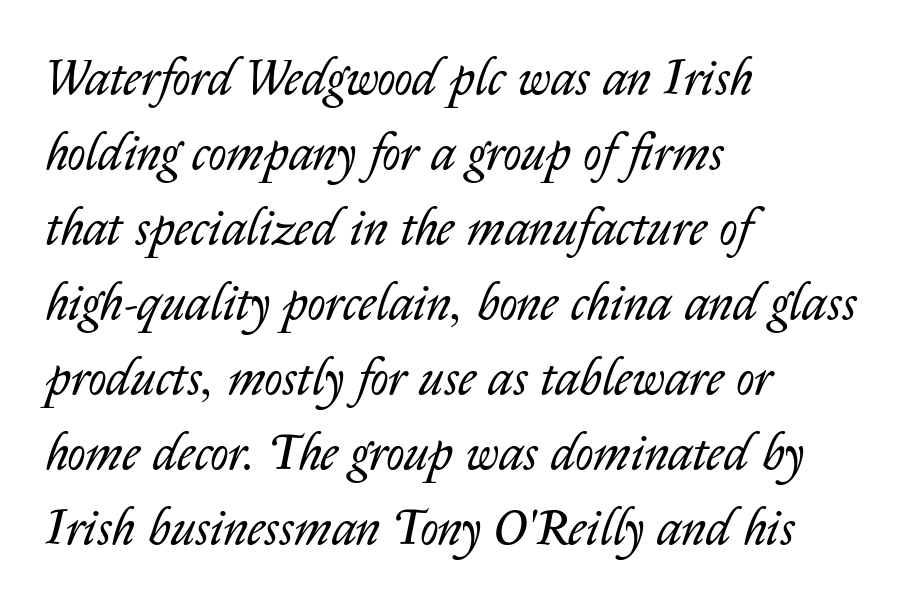
The image shows 50 px regular-weight type, italic (leaning right); set left-aligned, normal line spacing (1.5x), normal letter spacing, not underlined; low stroke contrast and a medium x-height.
